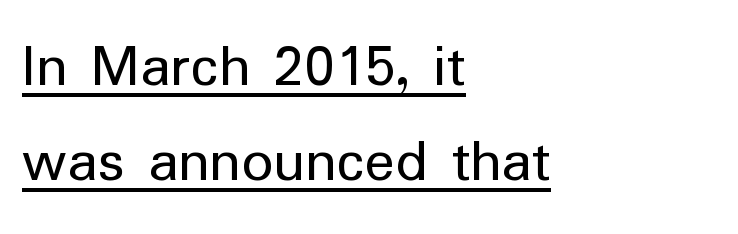
The type sits square on the baseline with zero lean. Letters have the restrained weight of plain body copy at most. How are the letters spaced? Ordinarily, with no added tracking. Descenders here cross a horizontal rule under the line.
